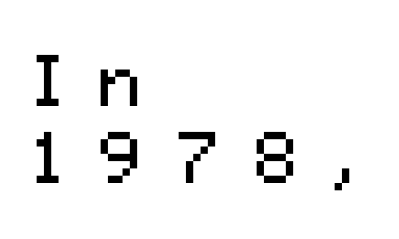
{"serif": "no", "italic": "no", "bold": "no", "weight": "regular", "width": "normal", "stroke_contrast": "medium", "x_height": "medium", "monospaced": "no", "underline": "no", "align": "left", "line_spacing": "tight", "line_spacing_ratio": 1.06, "letter_spacing": "wide", "letter_spacing_em": 0.47, "glyph_px": 73}
